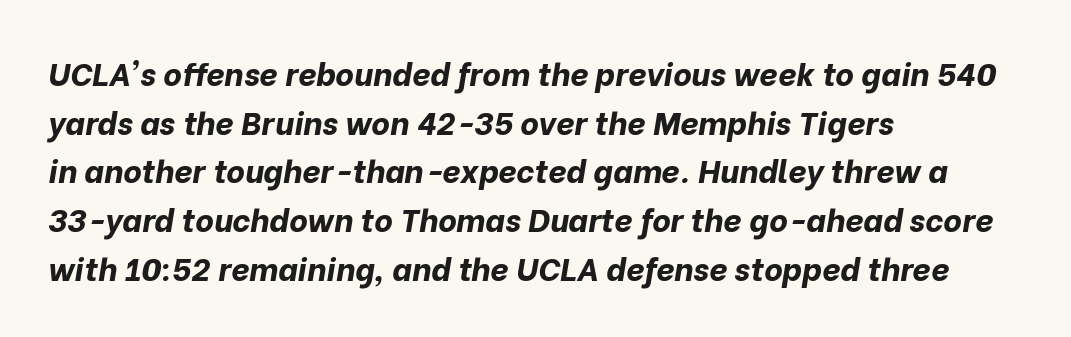
{"italic": "yes", "lean": "right", "slant_degrees": 10, "bold": "yes", "weight": "bold", "width": "normal", "stroke_contrast": "low", "x_height": "medium", "monospaced": "no", "underline": "no", "align": "left", "line_spacing": "normal", "line_spacing_ratio": 1.52, "letter_spacing": "normal", "letter_spacing_em": 0.0, "glyph_px": 32}
